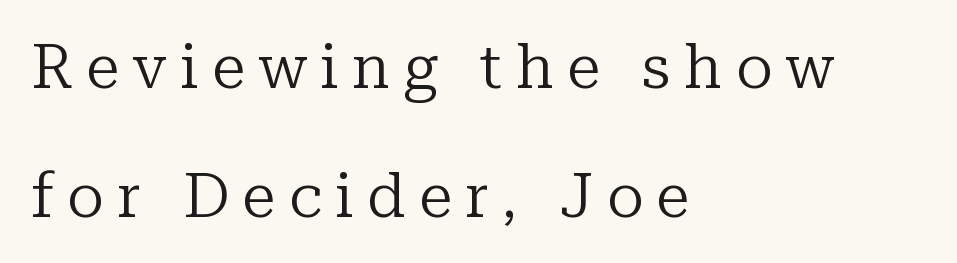
The image shows 61 px regular-weight serif type, upright; set left-aligned, loose line spacing (2.11x), unusually wide letter spacing (+0.22 em), not underlined; low stroke contrast and a medium x-height.
